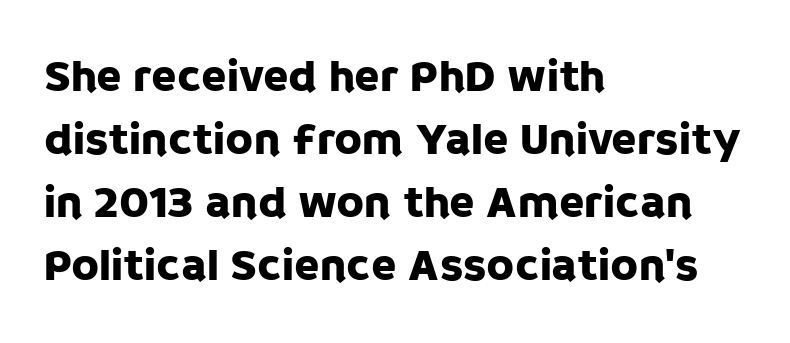
The image shows 46 px sans-serif type, upright; set left-aligned, normal line spacing (1.37x), normal letter spacing, not underlined; low stroke contrast and a large x-height.
